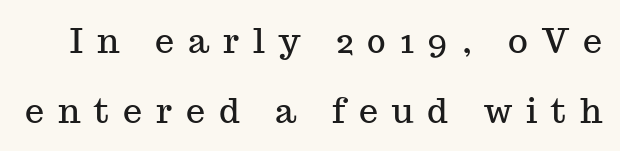
Q: Is the text italic (slanted)? A: No, it is upright.
Q: Is the typeface a serif or a sans-serif typeface? A: Serif.
Q: Is the text underlined? A: No.
Q: Is the spacing between letters normal or unusually wide? A: Unusually wide.
Q: Is the spacing between lines tight, normal or loose? A: Loose.
Q: Width (condensed, normal, or wide)? A: Normal.
Q: Stroke contrast? A: Medium.
Q: x-height? A: Medium.
Q: Monospaced? A: No.
